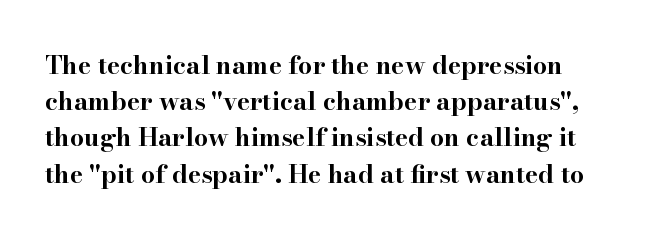
Q: Is the text bold? A: Yes.
Q: Is the text italic (slanted)? A: No, it is upright.
Q: Is the text underlined? A: No.
Q: Is the spacing between letters normal or unusually wide? A: Normal.
Q: Is the spacing between lines tight, normal or loose? A: Normal.
